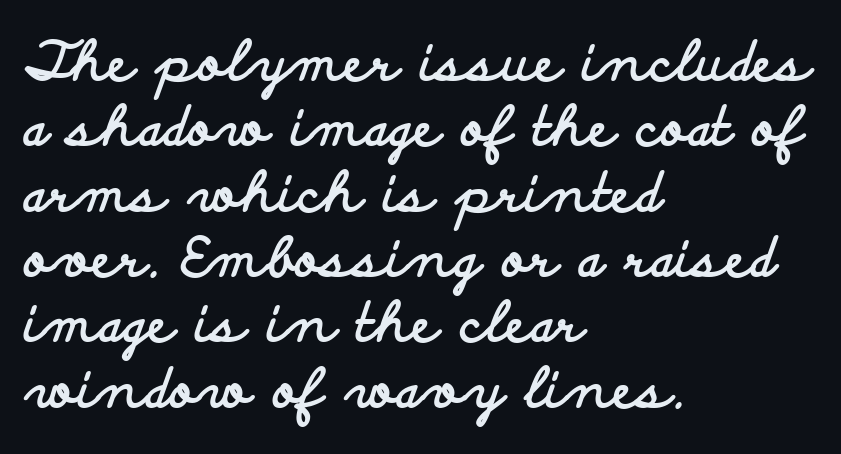
The image shows 54 px bold, wide sans-serif type; set left-aligned, line spacing 1.21x, normal letter spacing, not underlined; low stroke contrast and a small x-height.
